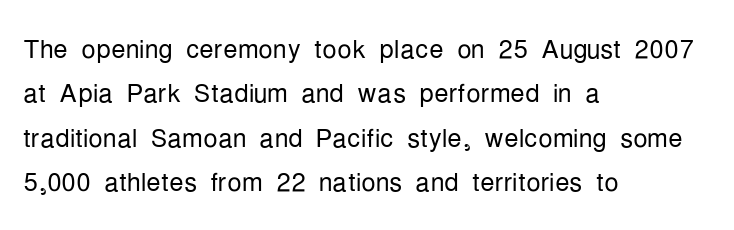
Tracking here is standard; glyphs follow each other at the usual distance. The rendering shows plain stroke endings on the letterforms — a sans-serif design. Every character sits straight up, as roman type does. Bare-footed words on every line. Stroke mass is kept to a normal reading level or below. Spacing verdict: proportional, widths tailored to each character.
